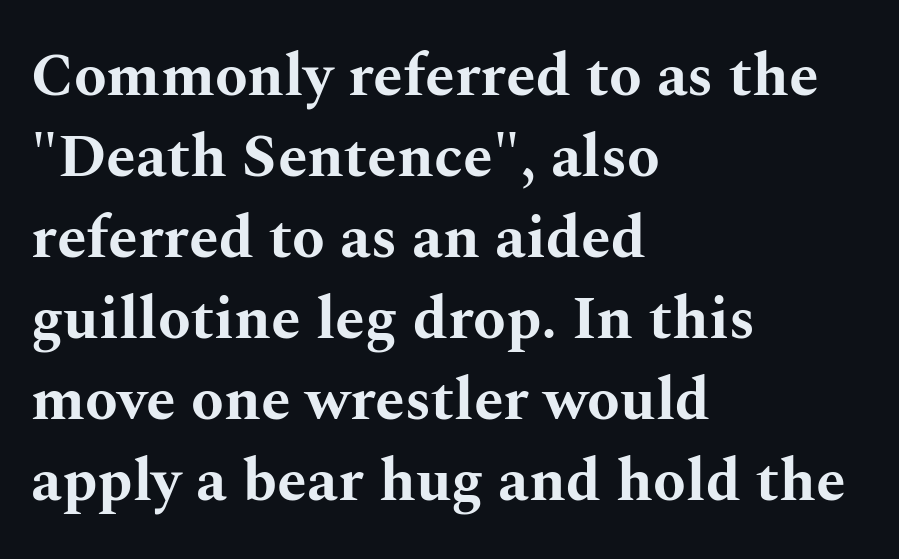
The rendering keeps characters at their native spacing. The characters look thick and weighty, a clear bold. Each letter keeps its own natural width here, so spacing adapts to shape. The rag falls on the right side of this text block.
